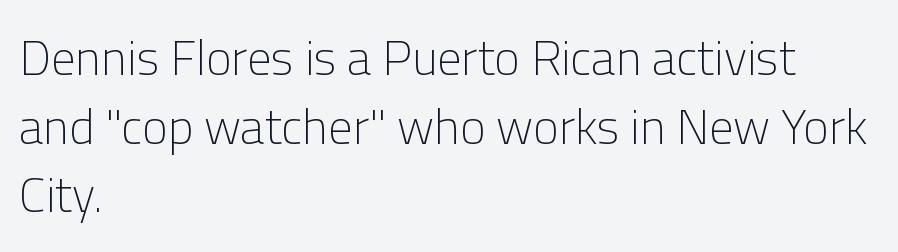
The face used here is proportionally spaced, like ordinary book or web type. Interline gaps are of average width in this sample. Nope, not italic — everything's standing straight. Short note: letters normally spaced. Words float on clear page, feet unadorned.
